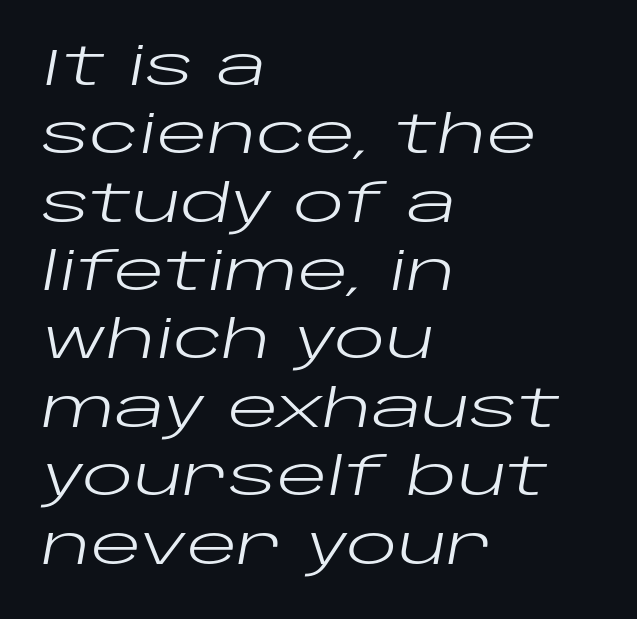
The image shows 53 px regular-weight, wide type, italic (leaning right); set left-aligned, normal line spacing (1.29x), normal letter spacing, not underlined; low stroke contrast and a large x-height.
